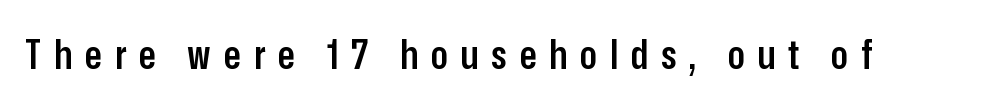
Are there feet on the stems? There aren't — it's a sans. The gap between lines stays unmarked. This is the in-between weight designers call semibold or demi. The rendering uses natural spacing where letterforms have individual widths. The passage shown has open, widely tracked lettering throughout. The specimen reads as upright at a glance.
